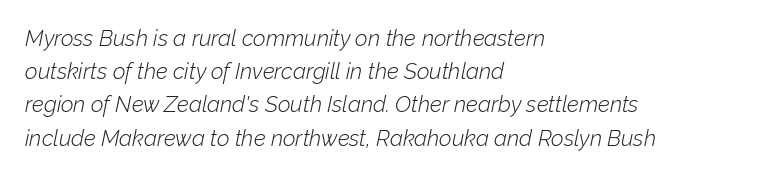
{"italic": "yes", "lean": "right", "slant_degrees": 12, "bold": "no", "underline": "no", "align": "left", "line_spacing": "normal", "line_spacing_ratio": 1.51, "letter_spacing": "normal", "letter_spacing_em": 0.0, "glyph_px": 22}
